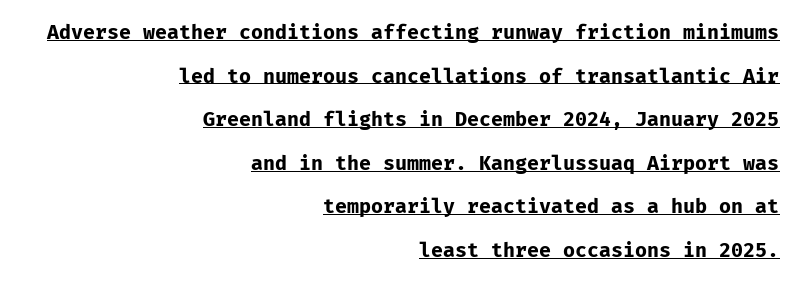
Q: Is the text bold? A: Yes.
Q: Is the text italic (slanted)? A: No, it is upright.
Q: Is the text underlined? A: Yes.
Q: How is the paragraph aligned? A: Right-aligned.
Q: Is the spacing between letters normal or unusually wide? A: Normal.
Q: Is the spacing between lines tight, normal or loose? A: Loose.
